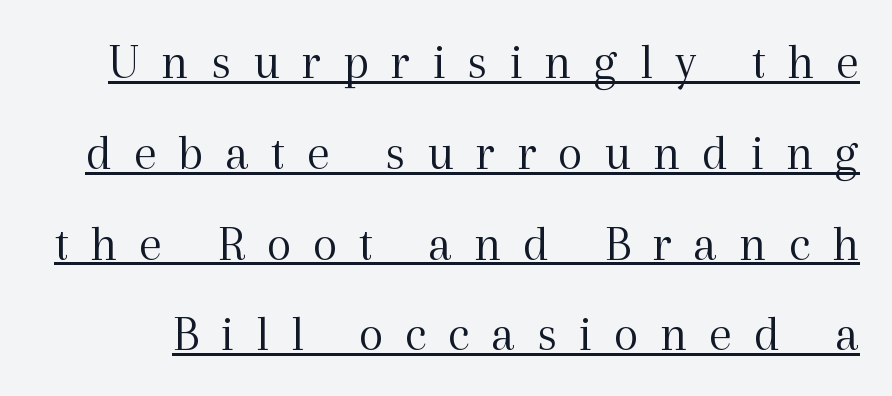
Q: Is the text bold? A: No.
Q: Is the text italic (slanted)? A: No, it is upright.
Q: Is the typeface a serif or a sans-serif typeface? A: Serif.
Q: Is the text underlined? A: Yes.
Q: Is the spacing between letters normal or unusually wide? A: Unusually wide.
Q: Width (condensed, normal, or wide)? A: Normal.
Q: x-height? A: Medium.
Q: Monospaced? A: No.
